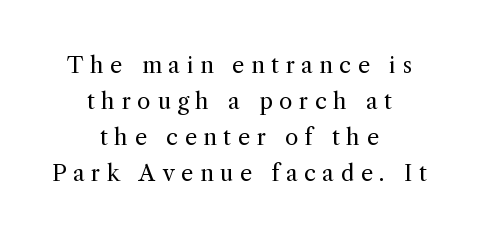
Q: Is the text bold? A: No.
Q: Is the text italic (slanted)? A: No, it is upright.
Q: Is the text underlined? A: No.
Q: How is the paragraph aligned? A: Centered.
Q: Is the spacing between letters normal or unusually wide? A: Unusually wide.
Q: Is the spacing between lines tight, normal or loose? A: Normal.
